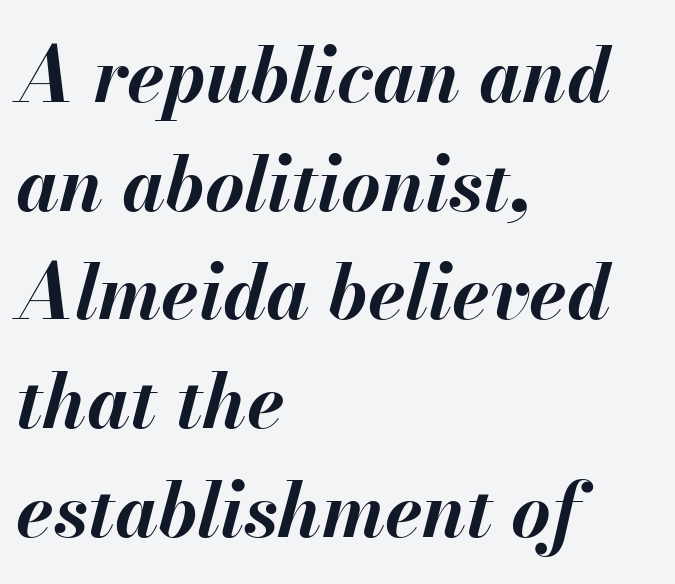
The image shows 76 px bold type, italic (leaning right); set left-aligned, normal line spacing (1.43x), normal letter spacing, not underlined; medium stroke contrast and a small x-height.
